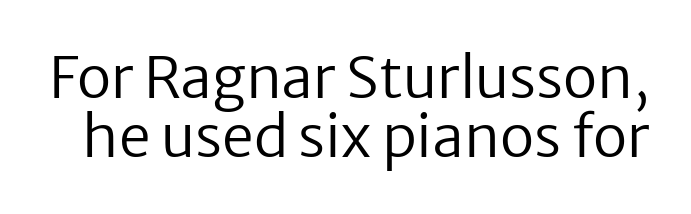
{"serif": "no", "italic": "no", "bold": "no", "weight": "regular", "width": "normal", "stroke_contrast": "low", "x_height": "medium", "monospaced": "no", "underline": "no", "line_spacing": "tight", "line_spacing_ratio": 1.03, "letter_spacing": "normal", "letter_spacing_em": 0.0, "glyph_px": 57}
